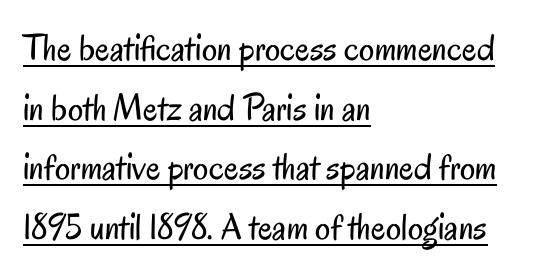
Q: Is the text bold? A: No.
Q: Is the text italic (slanted)? A: No, it is upright.
Q: Is the typeface a serif or a sans-serif typeface? A: Sans-serif.
Q: Is the text underlined? A: Yes.
Q: How is the paragraph aligned? A: Left-aligned.
Q: Is the spacing between letters normal or unusually wide? A: Normal.
Q: Is the spacing between lines tight, normal or loose? A: Normal.
Q: Width (condensed, normal, or wide)? A: Condensed.
Q: Stroke contrast? A: Low.
Q: x-height? A: Small.
Q: Monospaced? A: No.
